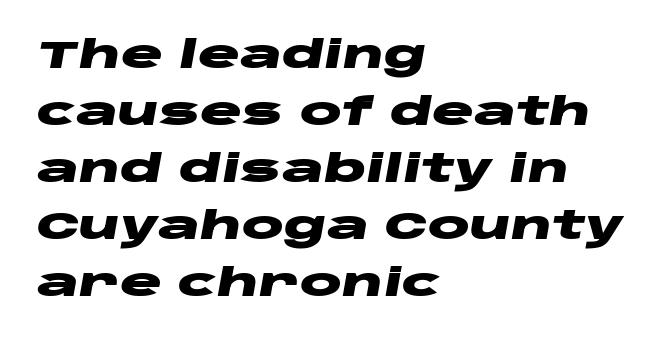
The gap between lines stays unmarked. The strokes are fattened all the way to bold. Observe the lean: these are italic letterforms. Vertically, the passage feels balanced, rows spaced as you'd expect. The ragged edge is on the right, which tells us the setting is flush left.
